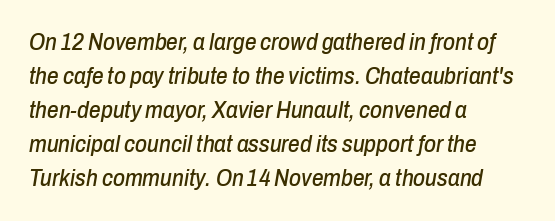
{"italic": "yes", "lean": "right", "slant_degrees": 10, "underline": "no", "align": "left", "line_spacing": "normal", "line_spacing_ratio": 1.48, "letter_spacing": "normal", "letter_spacing_em": 0.0, "glyph_px": 23}
